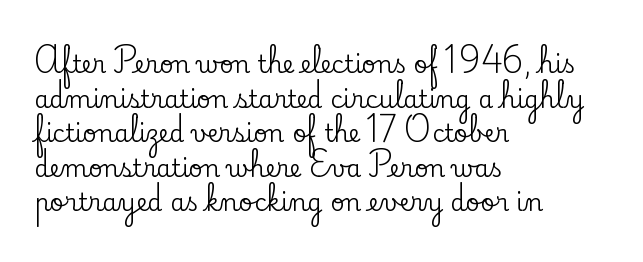
The image shows 24 px text type, upright; set left-aligned, normal line spacing (1.44x), normal letter spacing, not underlined.
